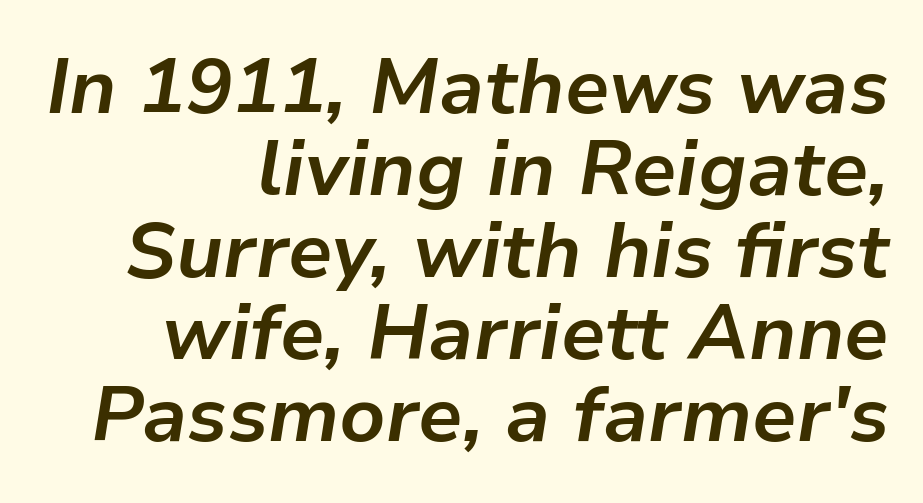
The image shows 78 px bold type, italic (leaning right); set right-aligned, tight line spacing (1.05x), normal letter spacing, not underlined; low stroke contrast and a medium x-height.
